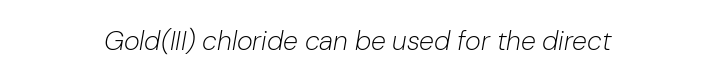
Q: Is the text bold? A: No.
Q: Is the text italic (slanted)? A: Yes, it leans right by about 10 degrees.
Q: Is the text underlined? A: No.
Q: Is the spacing between letters normal or unusually wide? A: Normal.
